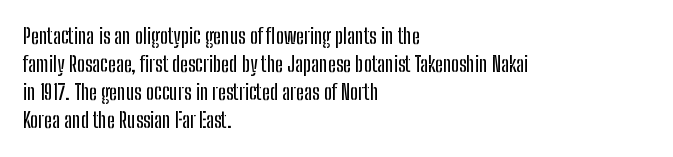
Q: Is the text italic (slanted)? A: No, it is upright.
Q: Is the text underlined? A: No.
Q: How is the paragraph aligned? A: Left-aligned.
Q: Is the spacing between letters normal or unusually wide? A: Normal.
Q: Is the spacing between lines tight, normal or loose? A: Normal.
